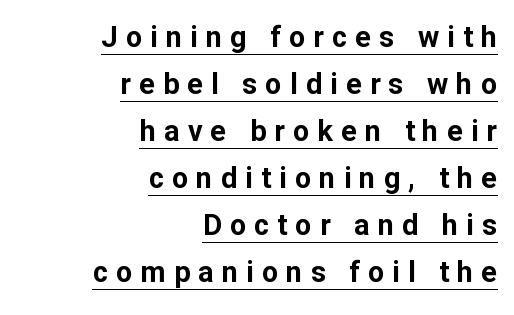
The image shows 29 px bold sans-serif type, upright; set right-aligned, normal line spacing (1.62x), unusually wide letter spacing (+0.28 em), underlined; low stroke contrast and a medium x-height.
